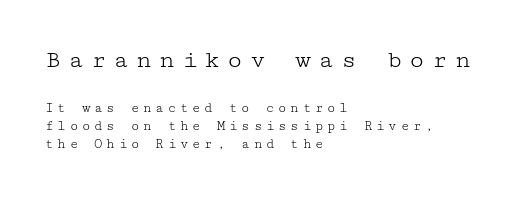
{"italic": "no", "bold": "no", "underline": "no", "align": "left", "line_spacing": "normal", "line_spacing_ratio": 1.3, "letter_spacing": "wide", "letter_spacing_em": 0.27, "larger_block": "first", "size_ratio": 1.86, "glyph_px": 26}
